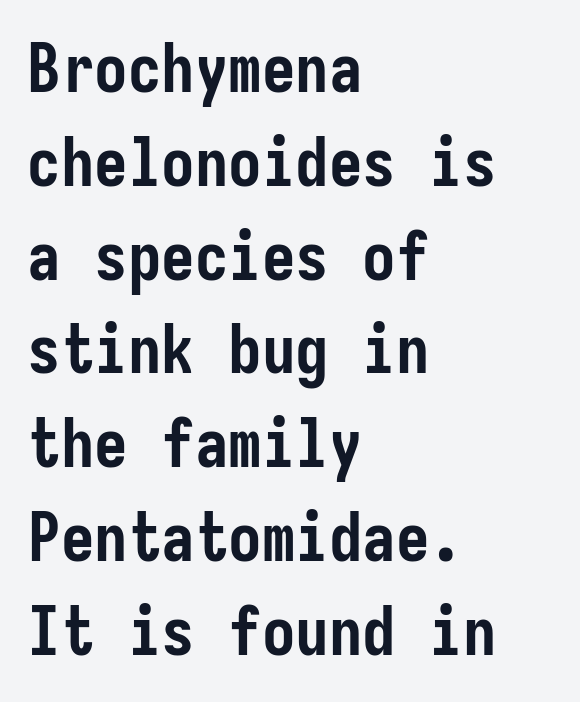
{"serif": "no", "italic": "no", "bold": "yes", "weight": "semibold", "width": "condensed", "stroke_contrast": "low", "x_height": "medium", "underline": "no", "align": "left", "line_spacing": "normal", "line_spacing_ratio": 1.4, "letter_spacing": "normal", "letter_spacing_em": 0.0, "glyph_px": 67}
